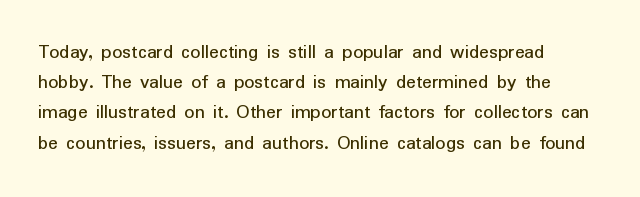
The image shows 20 px text type, upright; set left-aligned, normal line spacing (1.51x), normal letter spacing, not underlined.
